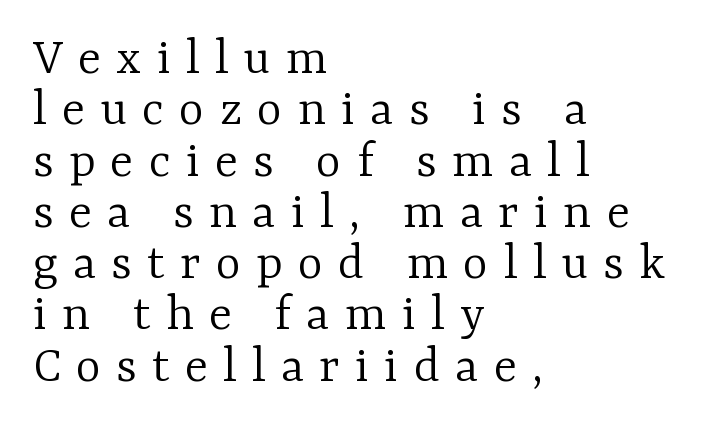
{"serif": "yes", "italic": "no", "bold": "no", "weight": "light", "width": "normal", "stroke_contrast": "low", "x_height": "medium", "monospaced": "no", "underline": "no", "align": "left", "line_spacing": "tight", "line_spacing_ratio": 0.95, "letter_spacing": "wide", "letter_spacing_em": 0.28, "glyph_px": 54}
